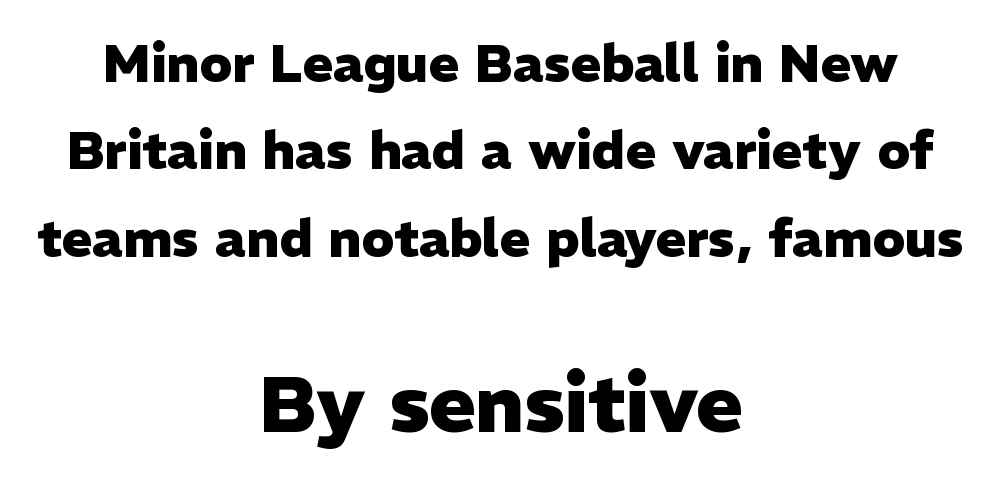
Q: Is the text bold? A: Yes.
Q: Is the text italic (slanted)? A: No, it is upright.
Q: Is the typeface a serif or a sans-serif typeface? A: Sans-serif.
Q: Is the text underlined? A: No.
Q: How is the paragraph aligned? A: Centered.
Q: Is the spacing between letters normal or unusually wide? A: Normal.
Q: Is the spacing between lines tight, normal or loose? A: Normal.
Q: Which block of text is set in a larger size, the first (top) or the second (bottom)? A: The second (bottom) one.
Q: Width (condensed, normal, or wide)? A: Normal.
Q: Stroke contrast? A: Low.
Q: x-height? A: Medium.
Q: Monospaced? A: No.
